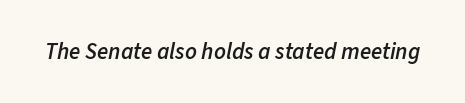
The image shows 23 px text type, italic (leaning right); set normal letter spacing, not underlined.
